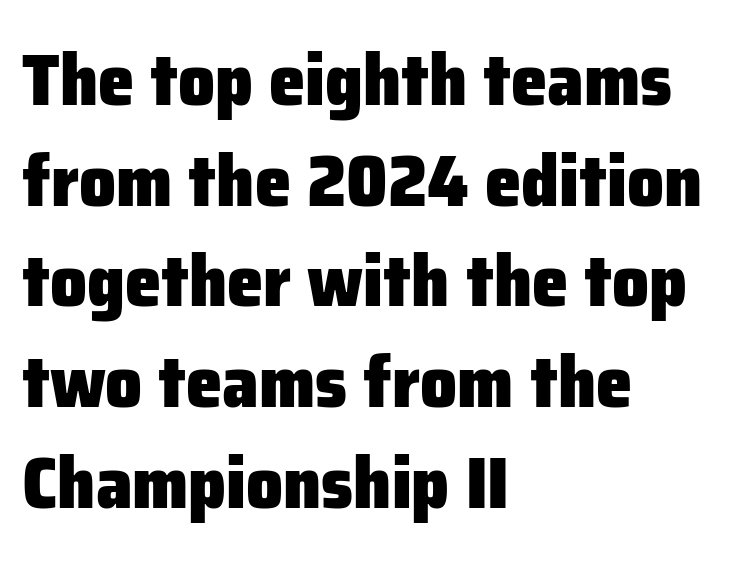
{"serif": "no", "italic": "no", "bold": "yes", "weight": "heavy", "width": "normal", "stroke_contrast": "low", "x_height": "medium", "monospaced": "no", "underline": "no", "align": "left", "line_spacing": "normal", "line_spacing_ratio": 1.38, "letter_spacing": "normal", "letter_spacing_em": 0.0, "glyph_px": 73}
